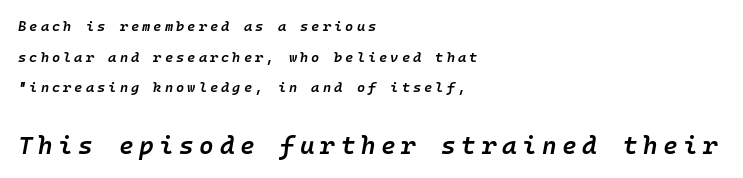
{"italic": "yes", "lean": "right", "slant_degrees": 10, "bold": "semi", "underline": "no", "align": "left", "line_spacing": "loose", "line_spacing_ratio": 2.18, "letter_spacing": "wide", "letter_spacing_em": 0.22, "larger_block": "second", "size_ratio": 1.79, "glyph_px": 25}
